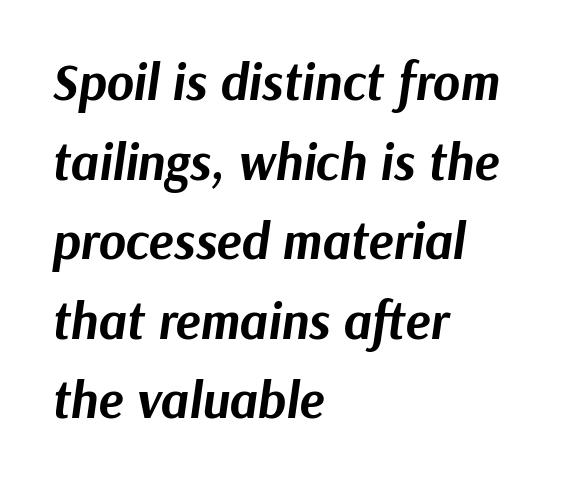
Q: Is the text bold? A: Yes.
Q: Is the text italic (slanted)? A: Yes, it leans right by about 9 degrees.
Q: Is the text underlined? A: No.
Q: How is the paragraph aligned? A: Left-aligned.
Q: Is the spacing between letters normal or unusually wide? A: Normal.
Q: Is the spacing between lines tight, normal or loose? A: Normal.
Q: Width (condensed, normal, or wide)? A: Normal.
Q: Stroke contrast? A: Medium.
Q: x-height? A: Medium.
Q: Monospaced? A: No.
